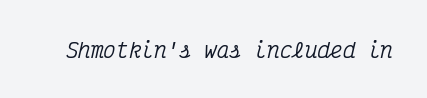
Q: Is the text italic (slanted)? A: Yes, it leans right by about 12 degrees.
Q: Is the text underlined? A: No.
Q: Is the spacing between letters normal or unusually wide? A: Normal.
